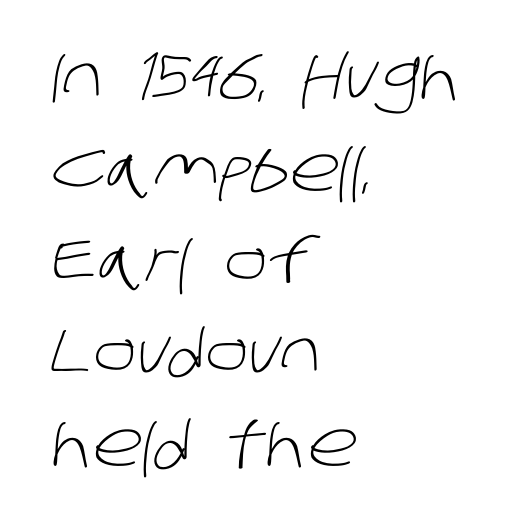
{"serif": "no", "bold": "no", "weight": "light", "width": "normal", "stroke_contrast": "low", "x_height": "large", "monospaced": "no", "underline": "no", "align": "left", "line_spacing": "normal", "line_spacing_ratio": 1.48, "letter_spacing": "normal", "letter_spacing_em": 0.0, "glyph_px": 62}
